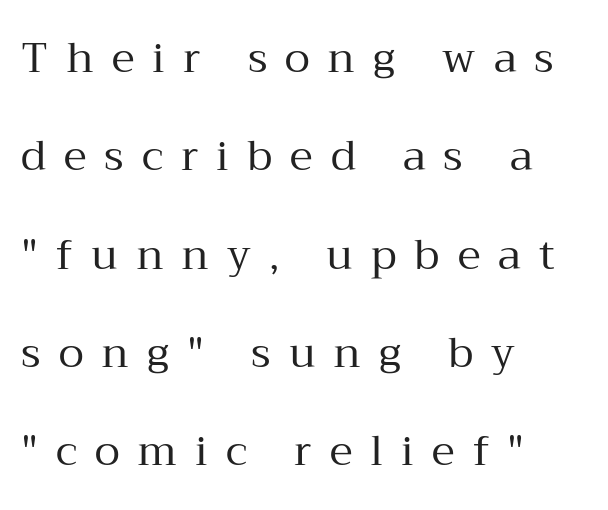
{"serif": "yes", "italic": "no", "bold": "no", "weight": "regular", "width": "normal", "stroke_contrast": "medium", "x_height": "medium", "monospaced": "no", "underline": "no", "align": "left", "line_spacing": "loose", "line_spacing_ratio": 2.34, "letter_spacing": "wide", "letter_spacing_em": 0.43, "glyph_px": 42}
